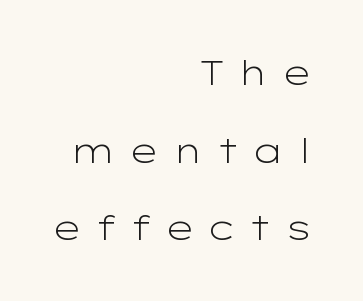
Unmarked baselines from the first word to the last. The font's upright variant was chosen for this text. Vertical spacing — loose. These lines are set flush right with a ragged left edge.
